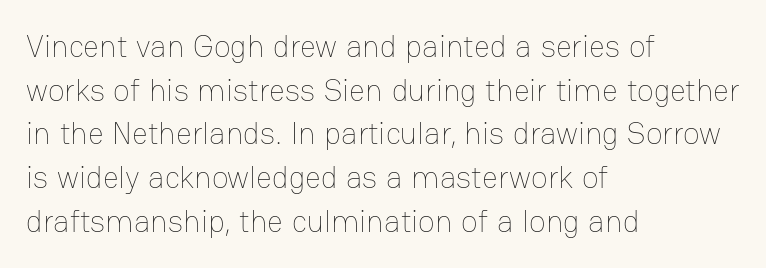
Q: Is the text bold? A: No.
Q: Is the text italic (slanted)? A: No, it is upright.
Q: Is the text underlined? A: No.
Q: How is the paragraph aligned? A: Left-aligned.
Q: Is the spacing between letters normal or unusually wide? A: Normal.
Q: Is the spacing between lines tight, normal or loose? A: Normal.
Q: Width (condensed, normal, or wide)? A: Normal.
Q: Stroke contrast? A: Low.
Q: x-height? A: Medium.
Q: Monospaced? A: No.
